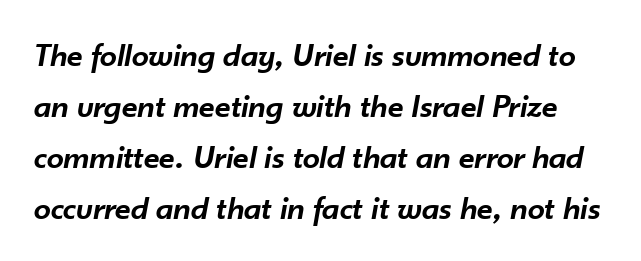
{"italic": "yes", "lean": "right", "slant_degrees": 10, "bold": "semi", "weight": "semibold", "width": "normal", "stroke_contrast": "low", "x_height": "small", "monospaced": "no", "underline": "no", "line_spacing": "normal", "line_spacing_ratio": 1.5, "letter_spacing": "normal", "letter_spacing_em": 0.0, "glyph_px": 34}
